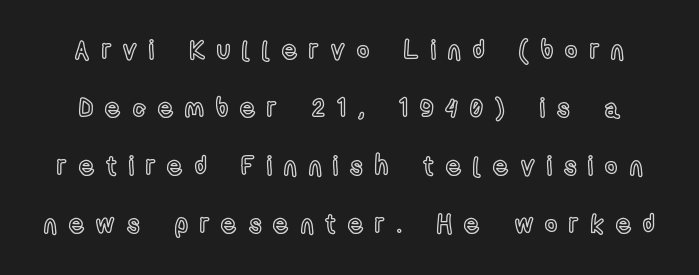
Nobody drew a line under any word here. Baseline-to-baseline distance is far greater than the letter height. Words appear elongated and porous because spacing is wide. Notice how the stems are strictly vertical — no italics here.
